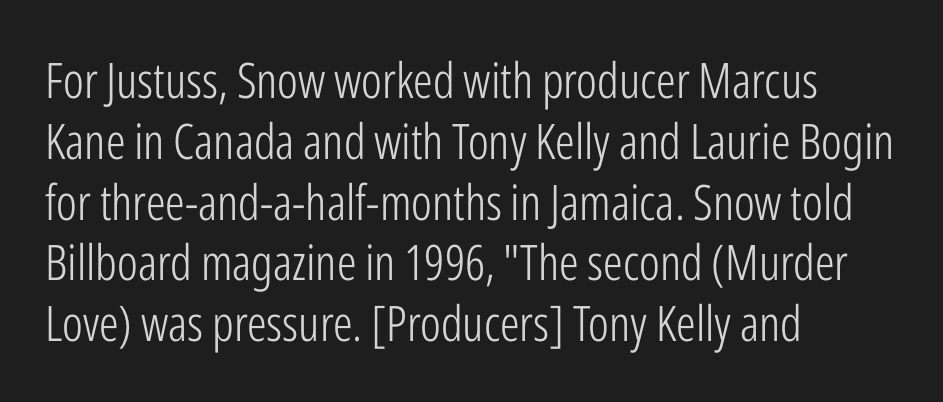
The image shows 49 px light, condensed sans-serif type, upright; set left-aligned, line spacing 1.24x, normal letter spacing, not underlined; low stroke contrast and a medium x-height.
